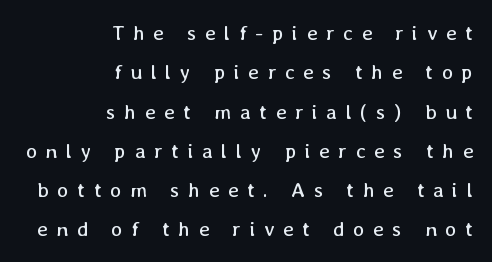
Q: Is the text bold? A: No.
Q: Is the text italic (slanted)? A: No, it is upright.
Q: Is the text underlined? A: No.
Q: How is the paragraph aligned? A: Right-aligned.
Q: Is the spacing between letters normal or unusually wide? A: Unusually wide.
